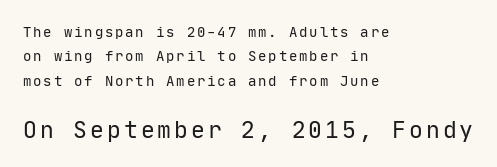
The image shows 23 px text type, upright; set left-aligned, line spacing 1.75x, not underlined; the second (bottom) block is 1.64x larger.
